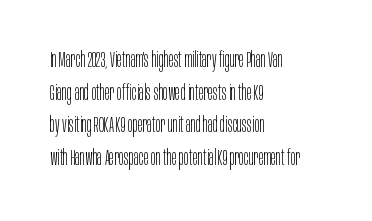
The image shows 21 px text type, upright; set left-aligned, normal line spacing (1.55x), normal letter spacing, not underlined.
